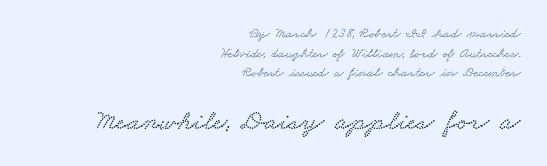
Q: Is the typeface a serif or a sans-serif typeface? A: Serif.
Q: Is the text underlined? A: No.
Q: How is the paragraph aligned? A: Right-aligned.
Q: Is the spacing between letters normal or unusually wide? A: Normal.
Q: Is the spacing between lines tight, normal or loose? A: Normal.
Q: Which block of text is set in a larger size, the first (top) or the second (bottom)? A: The second (bottom) one.
Q: Width (condensed, normal, or wide)? A: Wide.
Q: Stroke contrast? A: Low.
Q: x-height? A: Small.
Q: Monospaced? A: No.
